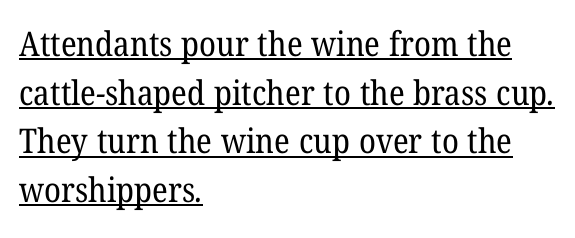
{"serif": "yes", "bold": "no", "weight": "regular", "width": "normal", "stroke_contrast": "low", "x_height": "medium", "monospaced": "no", "underline": "yes", "align": "left", "line_spacing": "normal", "line_spacing_ratio": 1.43, "letter_spacing": "normal", "letter_spacing_em": 0.0, "glyph_px": 34}
